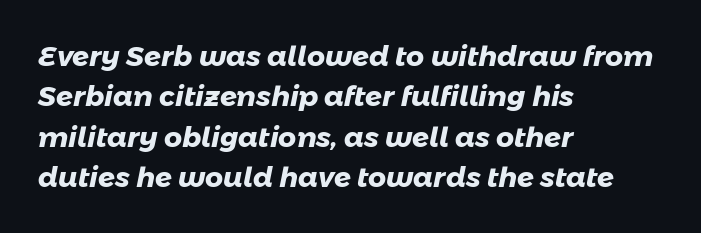
The face used here is rendered with its standard letterfit. The lines in this sample share a left origin and differ only in where they stop. Regarding leading, the lines here are spaced in the standard way. The string is rendered with underlining switched off.
